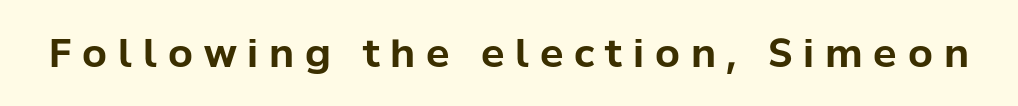
I'd describe the lettering as bold — thick and assertive. Check the space under the baseline: it is left empty. You could not count columns in this text — the font is proportionally spaced. Ordinary non-slanted type is in use. Is the letter spacing exaggerated? Yes — the characters are pushed far apart. Is this a sans? Yes — the strokes have no serifs.
